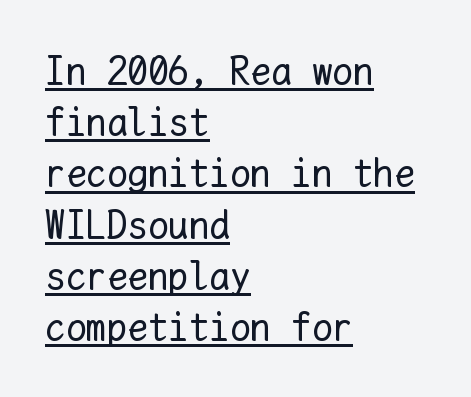
Q: Is the text bold? A: No.
Q: Is the text italic (slanted)? A: No, it is upright.
Q: Is the text underlined? A: Yes.
Q: How is the paragraph aligned? A: Left-aligned.
Q: Is the spacing between letters normal or unusually wide? A: Normal.
Q: Is the spacing between lines tight, normal or loose? A: Normal.
Q: Width (condensed, normal, or wide)? A: Normal.
Q: Stroke contrast? A: Low.
Q: x-height? A: Medium.
Q: Monospaced? A: Yes.
